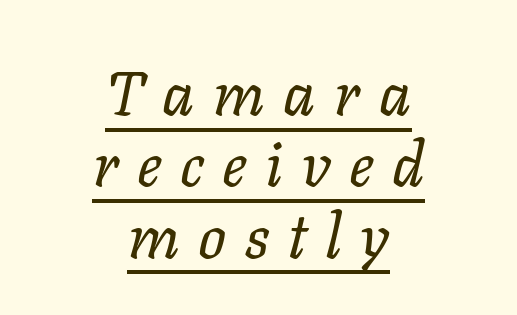
{"italic": "yes", "lean": "right", "slant_degrees": 11, "bold": "no", "weight": "regular", "width": "normal", "stroke_contrast": "low", "x_height": "medium", "monospaced": "no", "underline": "yes", "align": "center", "line_spacing": "tight", "line_spacing_ratio": 1.15, "letter_spacing": "wide", "letter_spacing_em": 0.3, "glyph_px": 62}
